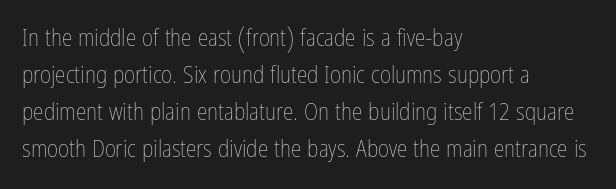
Q: Is the text bold? A: No.
Q: Is the text italic (slanted)? A: No, it is upright.
Q: Is the text underlined? A: No.
Q: How is the paragraph aligned? A: Left-aligned.
Q: Is the spacing between letters normal or unusually wide? A: Normal.
Q: Is the spacing between lines tight, normal or loose? A: Normal.
